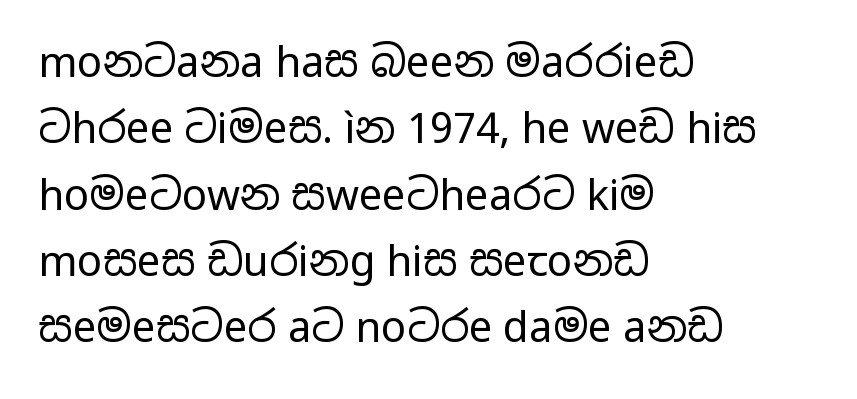
Q: Is the text bold? A: No.
Q: Is the text italic (slanted)? A: No, it is upright.
Q: Is the typeface a serif or a sans-serif typeface? A: Sans-serif.
Q: Is the text underlined? A: No.
Q: How is the paragraph aligned? A: Left-aligned.
Q: Is the spacing between letters normal or unusually wide? A: Normal.
Q: Is the spacing between lines tight, normal or loose? A: Normal.
Q: Width (condensed, normal, or wide)? A: Wide.
Q: Stroke contrast? A: Low.
Q: x-height? A: Medium.
Q: Monospaced? A: No.
